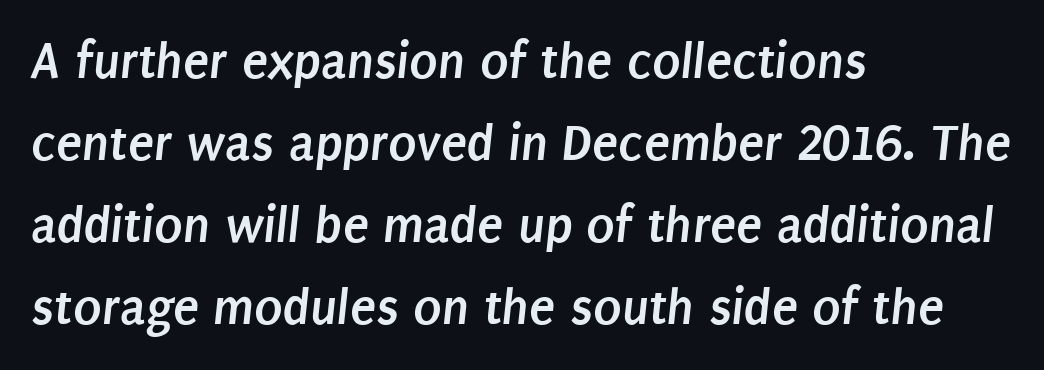
The rendering uses a moderate line-height, typical for paragraphs. A typesetter would call this proportional, since set widths differ per character. These lines carry a lot of weight — the face is fully bold. Observe the ordinary spacing: letters are neighbours, not strangers. You can tell from the bare stems that sans-serif type was used.
